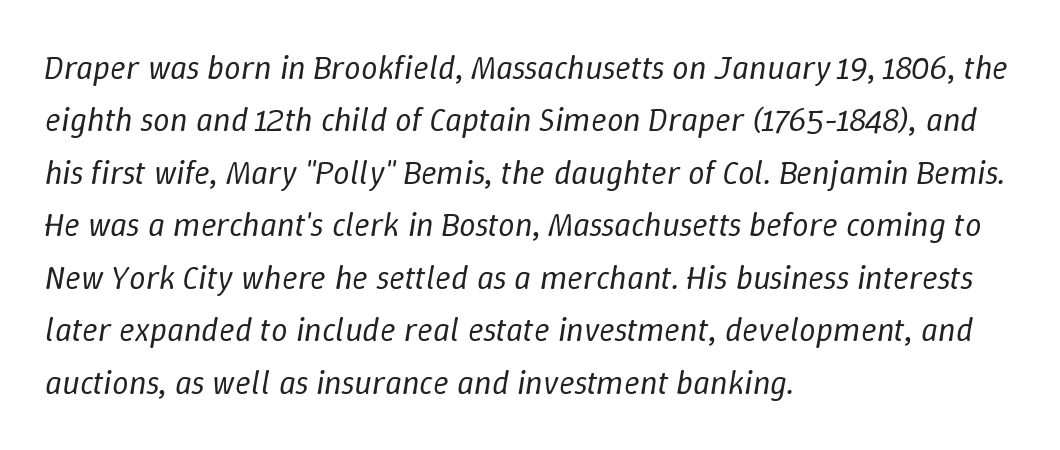
The image shows 33 px regular-weight type, italic (leaning right); set left-aligned, normal line spacing (1.59x), normal letter spacing, not underlined; low stroke contrast and a medium x-height.
